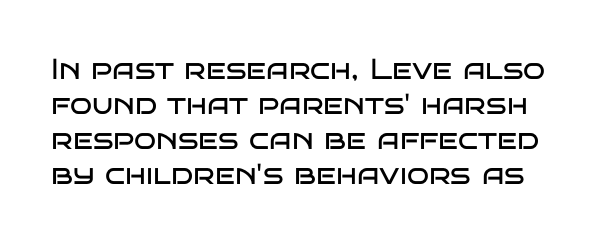
Q: Is the text bold? A: No.
Q: Is the text italic (slanted)? A: No, it is upright.
Q: Is the typeface a serif or a sans-serif typeface? A: Sans-serif.
Q: Is the text underlined? A: No.
Q: Is the spacing between letters normal or unusually wide? A: Normal.
Q: Width (condensed, normal, or wide)? A: Wide.
Q: Stroke contrast? A: Low.
Q: x-height? A: Large.
Q: Monospaced? A: No.
